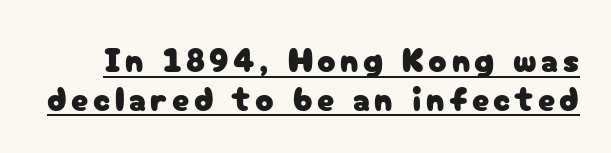
The words here are underlined. Nope, no serifs anywhere on these letters. The rendering uses a small line-height, squeezing the rows. The rendering uses natural spacing where letterforms have individual widths.
